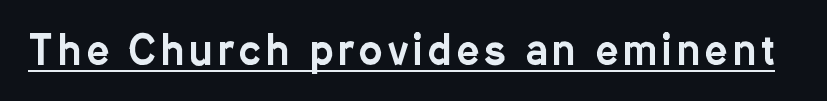
{"serif": "no", "italic": "no", "width": "condensed", "stroke_contrast": "low", "x_height": "medium", "monospaced": "no", "underline": "yes", "glyph_px": 39}
